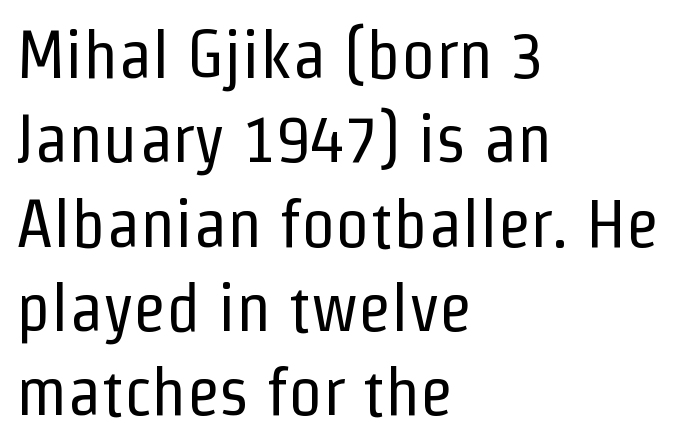
The image shows 68 px regular-weight, condensed sans-serif type, upright; set left-aligned, line spacing 1.24x, normal letter spacing, not underlined; low stroke contrast and a medium x-height.
